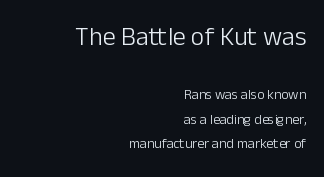
Look at the tracking — it's just the regular setting, nothing added. No italicization has been applied; the sample stays upright. Descenders hang freely into open space. Is the stroke heavy? The answer is a plain regular-or-lighter. The first block has been scaled up relative to the second. This rendering uses right alignment, leaving the left contour irregular.
